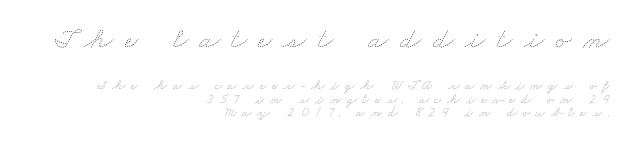
{"bold": "no", "weight": "thin", "width": "wide", "stroke_contrast": "low", "x_height": "small", "monospaced": "no", "underline": "no", "align": "right", "line_spacing": "tight", "line_spacing_ratio": 0.95, "letter_spacing": "wide", "letter_spacing_em": 0.38, "larger_block": "first", "size_ratio": 2.14, "glyph_px": 30}
